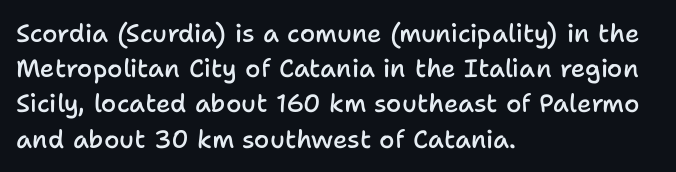
Q: Is the text bold? A: Semi-bold.
Q: Is the text italic (slanted)? A: No, it is upright.
Q: Is the text underlined? A: No.
Q: How is the paragraph aligned? A: Left-aligned.
Q: Is the spacing between letters normal or unusually wide? A: Normal.
Q: Is the spacing between lines tight, normal or loose? A: Normal.
